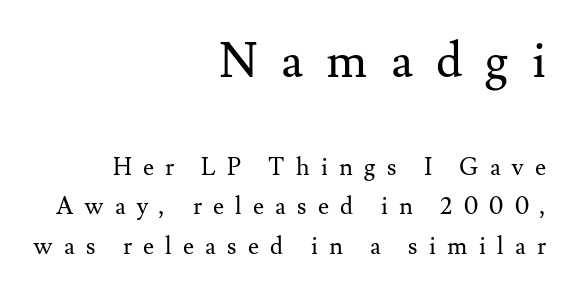
{"serif": "yes", "italic": "no", "bold": "no", "weight": "regular", "width": "normal", "stroke_contrast": "medium", "x_height": "small", "monospaced": "no", "underline": "no", "align": "right", "line_spacing": "normal", "line_spacing_ratio": 1.66, "letter_spacing": "wide", "letter_spacing_em": 0.47, "larger_block": "first", "size_ratio": 2.04, "glyph_px": 49}
